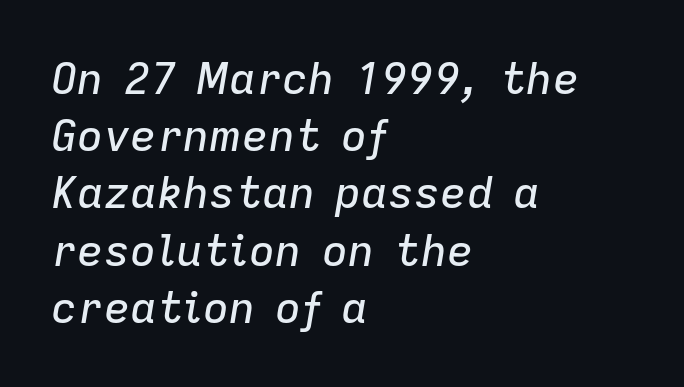
Is this a fixed-width face? No — the glyphs have proportional, varying widths. Tracking value appears to be zero — textbook default spacing. Successive baselines arrive at the customary interval. The setting favours the left margin, as ordinary paragraphs usually do.
